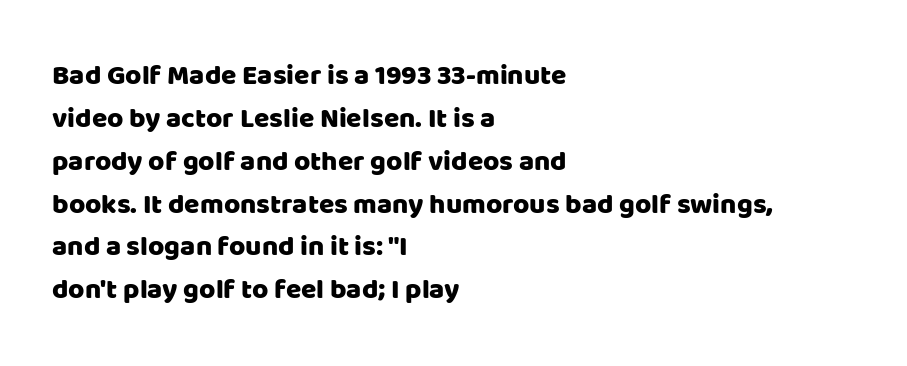
Q: Is the text italic (slanted)? A: No, it is upright.
Q: Is the typeface a serif or a sans-serif typeface? A: Sans-serif.
Q: Is the text underlined? A: No.
Q: How is the paragraph aligned? A: Left-aligned.
Q: Is the spacing between letters normal or unusually wide? A: Normal.
Q: Is the spacing between lines tight, normal or loose? A: Normal.
Q: Width (condensed, normal, or wide)? A: Normal.
Q: Stroke contrast? A: Low.
Q: x-height? A: Large.
Q: Monospaced? A: No.
